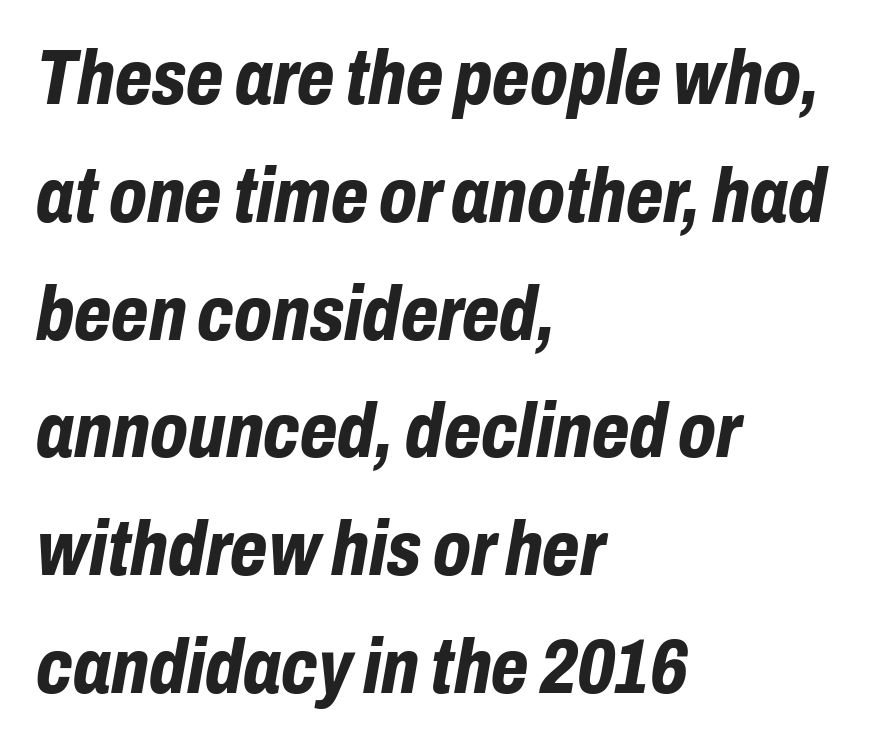
Q: Is the text bold? A: Yes.
Q: Is the text italic (slanted)? A: Yes, it leans right by about 10 degrees.
Q: Is the text underlined? A: No.
Q: How is the paragraph aligned? A: Left-aligned.
Q: Is the spacing between letters normal or unusually wide? A: Normal.
Q: Is the spacing between lines tight, normal or loose? A: Normal.
Q: Width (condensed, normal, or wide)? A: Condensed.
Q: Stroke contrast? A: Low.
Q: x-height? A: Medium.
Q: Monospaced? A: No.
